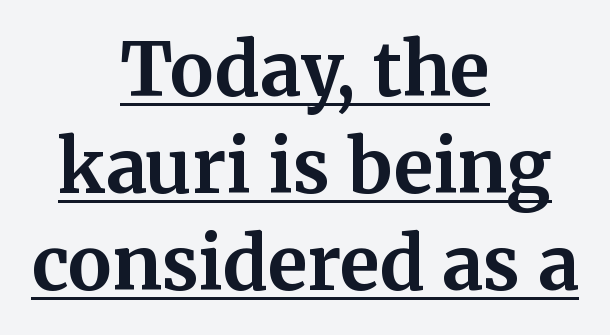
The face used here is seriffed, in the tradition of book romans. The typesetter chose a symmetrical, centered arrangement here. When letters stand straight like this, we call the style roman or upright. This sample uses plain, unmodified letter spacing.
